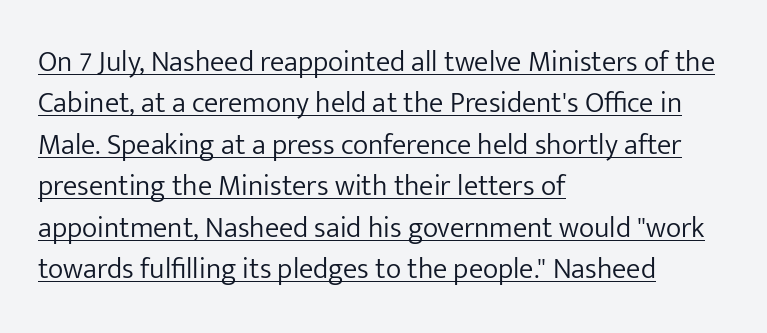
The face used here is proportionally spaced, like ordinary book or web type. Is there any slant? The stems are plumb. Think standard paragraph weight, or any step lighter than that. In terms of leading, this rendering sits right in the middle.
